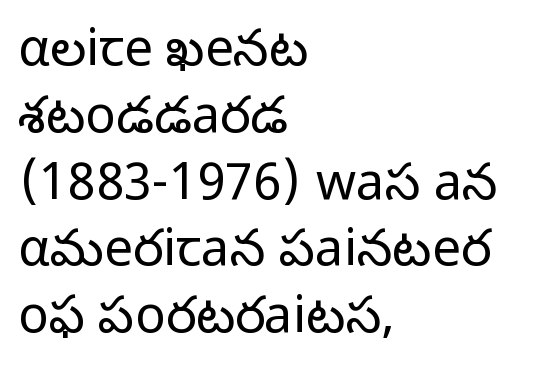
No feet cap the strokes, marking this as sans-serif type. In CSS terms this would be text-align: left. Students, note that the glyphs here touch the page at normal intervals. Posture: vertical. Nobody drew a line under any word here. The passage shown is typed in a proportional face where columns would drift.
